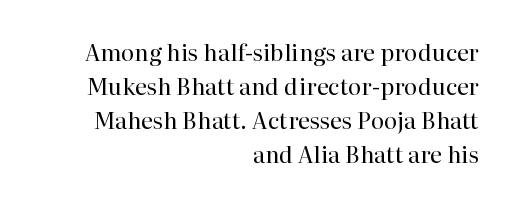
The ragged edge is on the left, which tells us the setting is flush right. Reading down the column, the eye jumps a familiar distance to each next line. Weight: not bold — regular or lighter. Each row of text sits above clean, open space. Each word holds together tightly as a unit, with standard inter-letter gaps.
